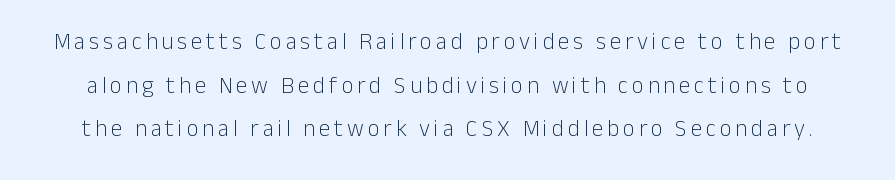
{"italic": "no", "bold": "no", "underline": "no", "line_spacing": "loose", "line_spacing_ratio": 1.9, "glyph_px": 23}
